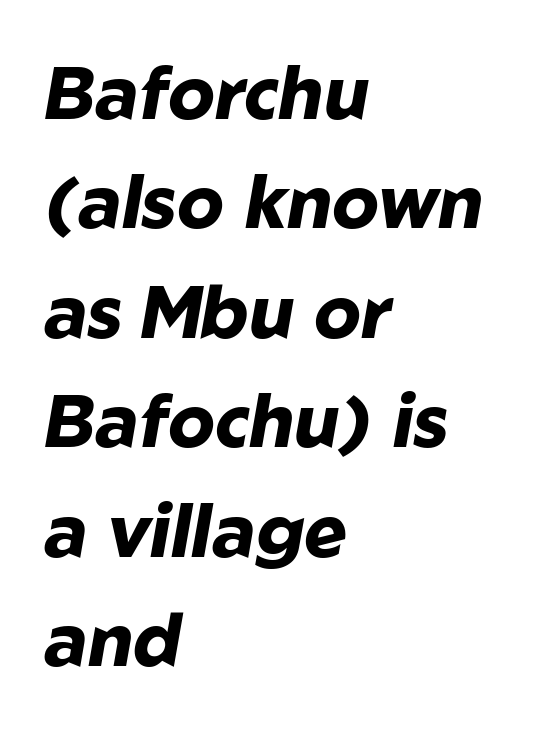
Q: Is the text bold? A: Yes.
Q: Is the text italic (slanted)? A: Yes, it leans right by about 10 degrees.
Q: Is the text underlined? A: No.
Q: How is the paragraph aligned? A: Left-aligned.
Q: Is the spacing between letters normal or unusually wide? A: Normal.
Q: Is the spacing between lines tight, normal or loose? A: Normal.
Q: Width (condensed, normal, or wide)? A: Normal.
Q: Stroke contrast? A: Low.
Q: x-height? A: Medium.
Q: Monospaced? A: No.
